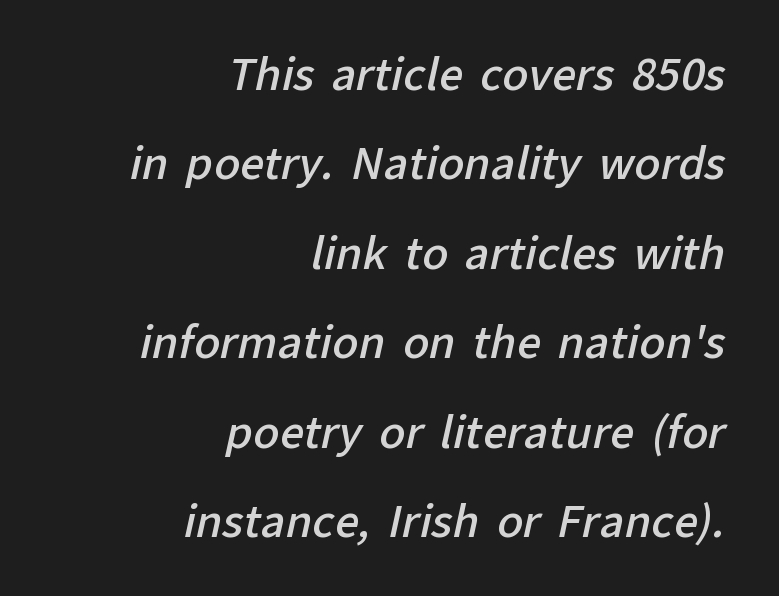
Q: Is the text bold? A: Semi-bold.
Q: Is the typeface a serif or a sans-serif typeface? A: Sans-serif.
Q: Is the text underlined? A: No.
Q: How is the paragraph aligned? A: Right-aligned.
Q: Is the spacing between letters normal or unusually wide? A: Normal.
Q: Is the spacing between lines tight, normal or loose? A: Loose.
Q: Width (condensed, normal, or wide)? A: Normal.
Q: Stroke contrast? A: Low.
Q: x-height? A: Medium.
Q: Monospaced? A: No.
